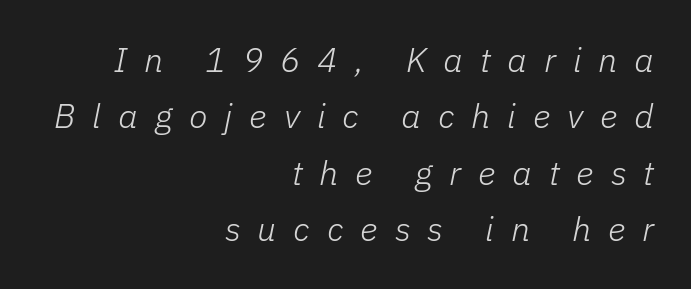
The image shows 34 px light type, italic (leaning right); set right-aligned, normal line spacing (1.66x), unusually wide letter spacing (+0.5 em), not underlined; low stroke contrast and a medium x-height.
